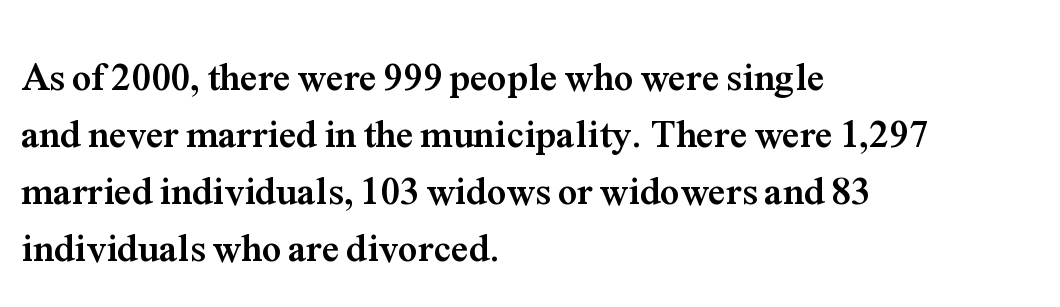
The image shows 39 px semibold serif type, upright; set left-aligned, normal line spacing (1.46x), normal letter spacing, not underlined; medium stroke contrast and a medium x-height.
